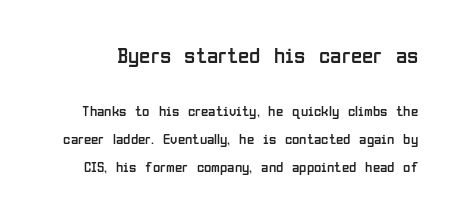
Tall strokes in this sample are plumb rather than angled. You get the large type first, then a drop to smaller type. Honestly, the letter spacing is just normal — you wouldn't notice it. Beneath every word, the page is bare. The weight tops out at a normal text grade.
